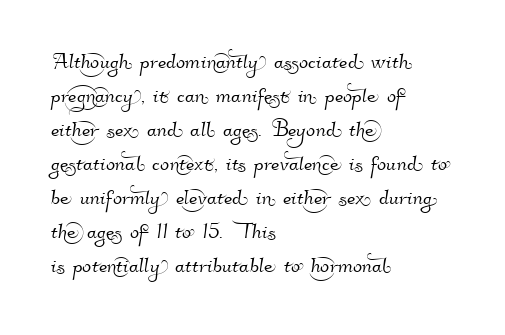
Q: Is the text underlined? A: No.
Q: How is the paragraph aligned? A: Left-aligned.
Q: Is the spacing between letters normal or unusually wide? A: Normal.
Q: Is the spacing between lines tight, normal or loose? A: Normal.
